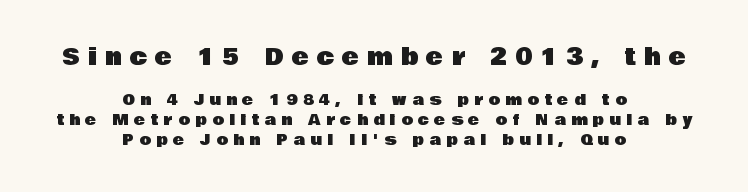
Characters follow at a spacing far wider than the type designer built in. Reading down the column, the eye jumps a familiar distance to each next line. Quick note: underline off. Do the letters lean? They stand straight. Every row of glyphs is offset so its center matches the block's center. The passage shown begins with its larger block and ends with its smaller one.
